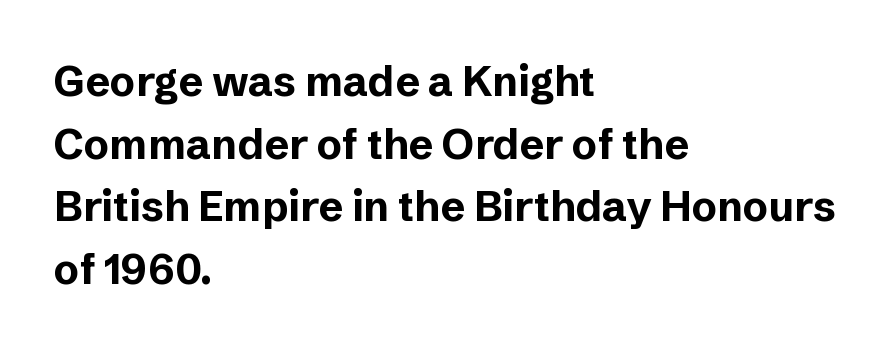
The lines in this sample share a left origin and differ only in where they stop. Check the space under the baseline: it is left empty. Is the letter spacing exaggerated? No — it looks like the ordinary default. The characters display no serif detailing; their extremities are plain. The block of text has a typical density, with ordinary space between rows.
